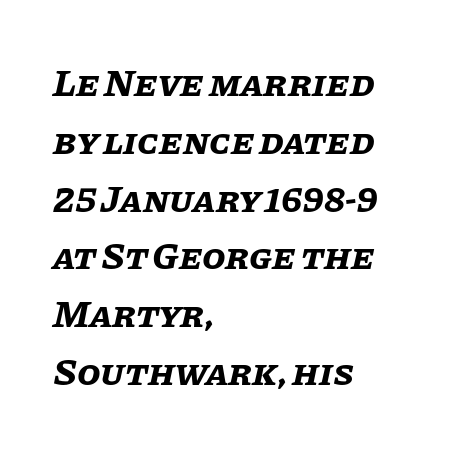
{"italic": "yes", "lean": "right", "slant_degrees": 11, "bold": "yes", "weight": "bold", "width": "normal", "stroke_contrast": "low", "x_height": "large", "monospaced": "no", "underline": "no", "align": "left", "line_spacing": "normal", "line_spacing_ratio": 1.52, "letter_spacing": "normal", "letter_spacing_em": 0.0, "glyph_px": 38}
